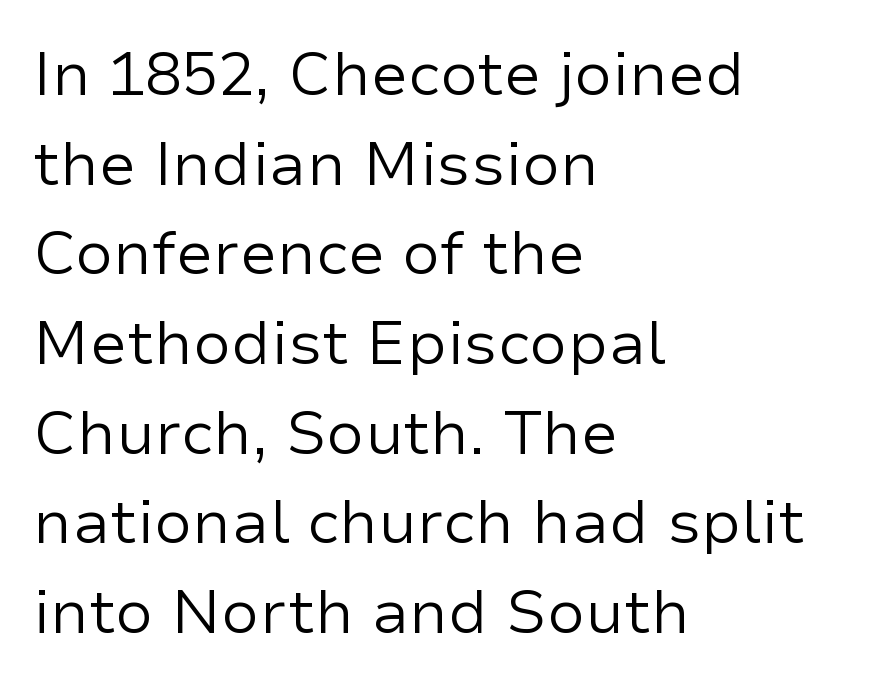
Q: Is the text bold? A: No.
Q: Is the text italic (slanted)? A: No, it is upright.
Q: Is the typeface a serif or a sans-serif typeface? A: Sans-serif.
Q: Is the text underlined? A: No.
Q: How is the paragraph aligned? A: Left-aligned.
Q: Is the spacing between letters normal or unusually wide? A: Normal.
Q: Is the spacing between lines tight, normal or loose? A: Normal.
Q: Width (condensed, normal, or wide)? A: Normal.
Q: Stroke contrast? A: Low.
Q: x-height? A: Medium.
Q: Monospaced? A: No.
